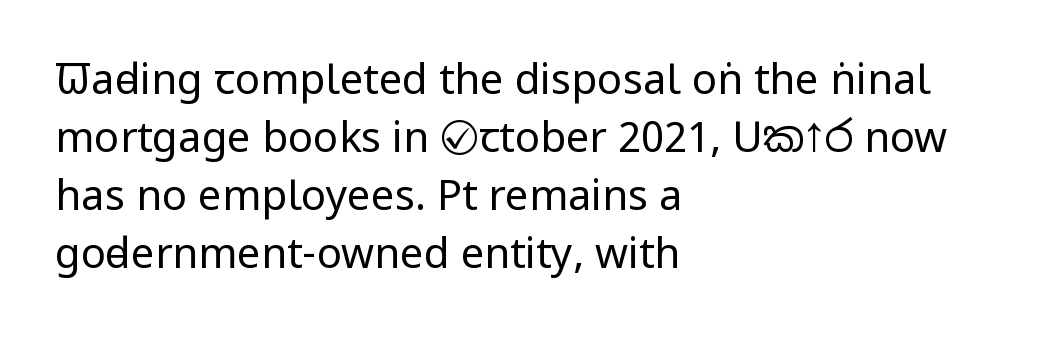
Q: Is the text bold? A: No.
Q: Is the text italic (slanted)? A: No, it is upright.
Q: Is the typeface a serif or a sans-serif typeface? A: Sans-serif.
Q: Is the text underlined? A: No.
Q: How is the paragraph aligned? A: Left-aligned.
Q: Is the spacing between letters normal or unusually wide? A: Normal.
Q: Is the spacing between lines tight, normal or loose? A: Normal.
Q: Width (condensed, normal, or wide)? A: Condensed.
Q: Stroke contrast? A: Low.
Q: x-height? A: Large.
Q: Monospaced? A: No.
